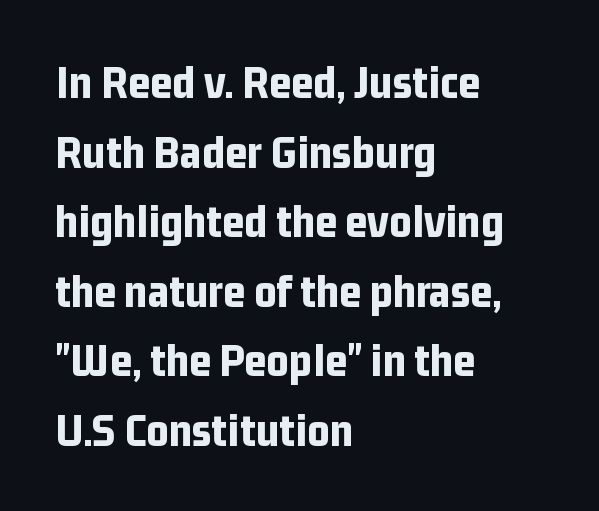
{"serif": "no", "italic": "no", "bold": "yes", "weight": "bold", "width": "condensed", "stroke_contrast": "low", "x_height": "medium", "monospaced": "no", "underline": "no", "align": "left", "line_spacing": "normal", "line_spacing_ratio": 1.45, "letter_spacing": "normal", "letter_spacing_em": 0.0, "glyph_px": 48}
